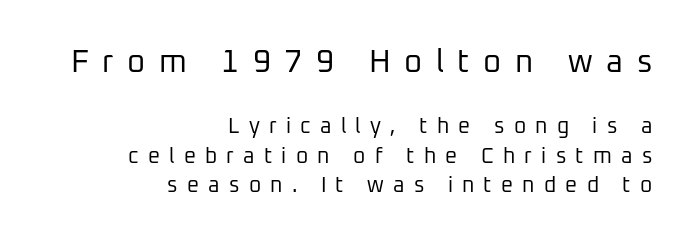
Every row of glyphs terminates at an identical x-position on the right. Every stem runs plumb, perpendicular to the baseline. Do the characters align in a grid? No, the font is proportional. There is plenty of visible air inserted between adjacent glyphs. Font category for this specimen: sans-serif.
